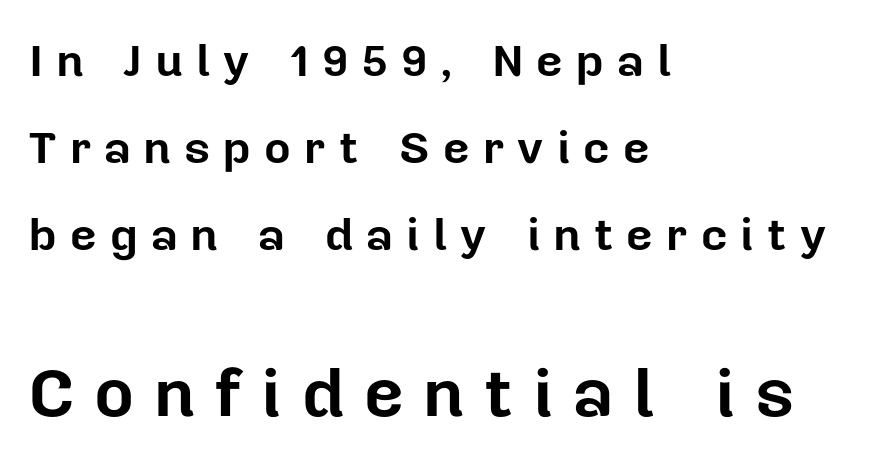
Font category for this specimen: sans-serif. A clean baseline with only descenders dipping below it. The text block is weighted toward the left margin, trailing off unevenly rightward. Size contrast runs from small at the top to large at the bottom. Tall strokes in this sample are plumb rather than angled. Varying glyph widths throughout — classic text-font behaviour.
